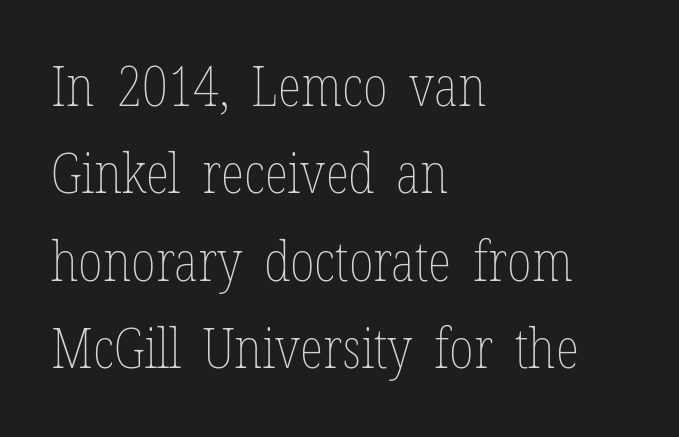
{"italic": "no", "bold": "no", "weight": "thin", "width": "condensed", "stroke_contrast": "low", "x_height": "medium", "monospaced": "no", "underline": "no", "align": "left", "line_spacing": "normal", "line_spacing_ratio": 1.59, "letter_spacing": "normal", "letter_spacing_em": 0.0, "glyph_px": 55}
